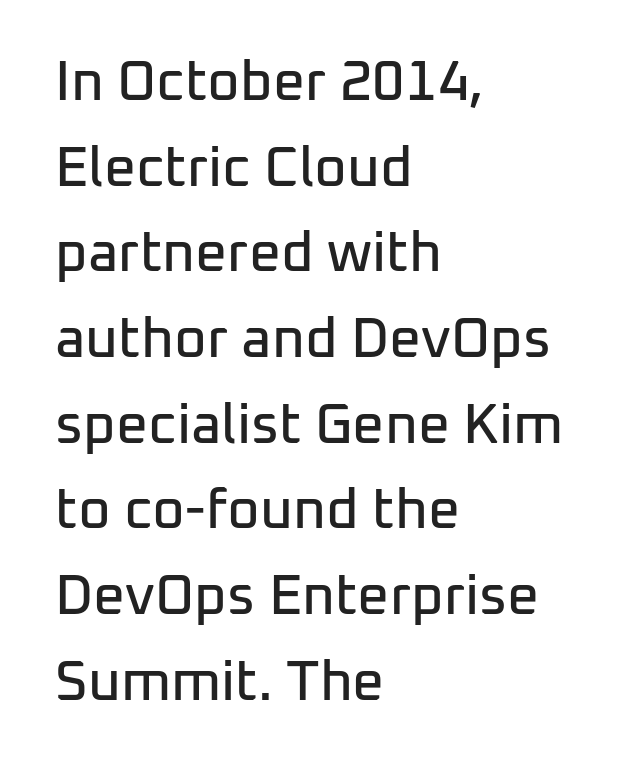
Q: Is the text italic (slanted)? A: No, it is upright.
Q: Is the typeface a serif or a sans-serif typeface? A: Sans-serif.
Q: Is the text underlined? A: No.
Q: How is the paragraph aligned? A: Left-aligned.
Q: Is the spacing between letters normal or unusually wide? A: Normal.
Q: Is the spacing between lines tight, normal or loose? A: Normal.
Q: Width (condensed, normal, or wide)? A: Normal.
Q: Stroke contrast? A: Low.
Q: x-height? A: Medium.
Q: Monospaced? A: No.
